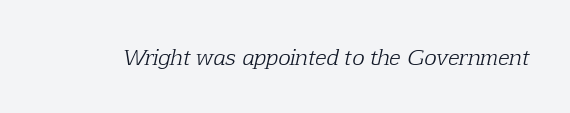
The image shows 21 px text type, italic (leaning right); set normal letter spacing, not underlined.
